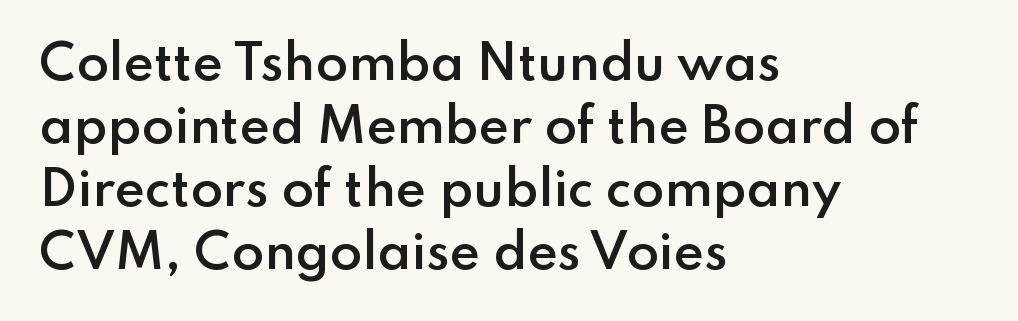
The image shows 47 px semibold sans-serif type, upright; set left-aligned, normal line spacing (1.34x), normal letter spacing, not underlined; low stroke contrast and a small x-height.
